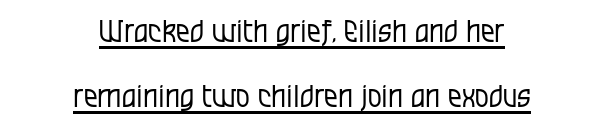
{"serif": "no", "italic": "no", "bold": "no", "weight": "regular", "width": "condensed", "stroke_contrast": "low", "x_height": "large", "monospaced": "no", "underline": "yes", "align": "center", "line_spacing": "loose", "line_spacing_ratio": 2.1, "letter_spacing": "normal", "letter_spacing_em": 0.0, "glyph_px": 31}
